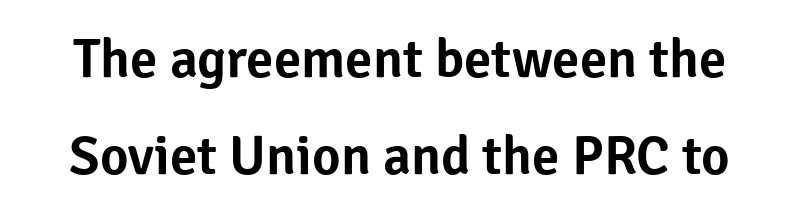
Q: Is the text italic (slanted)? A: No, it is upright.
Q: Is the typeface a serif or a sans-serif typeface? A: Sans-serif.
Q: Is the text underlined? A: No.
Q: Is the spacing between letters normal or unusually wide? A: Normal.
Q: Width (condensed, normal, or wide)? A: Normal.
Q: Stroke contrast? A: Low.
Q: x-height? A: Medium.
Q: Monospaced? A: No.
